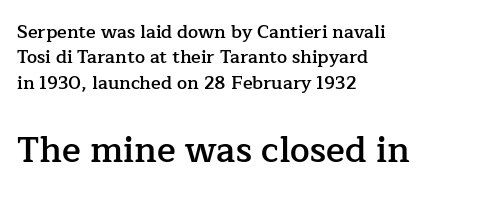
Spacing verdict: proportional, widths tailored to each character. You get the small type first, then a jump to larger type. The font is running at a semibold setting, under full bold. The passage shown has conventional tracking throughout.
